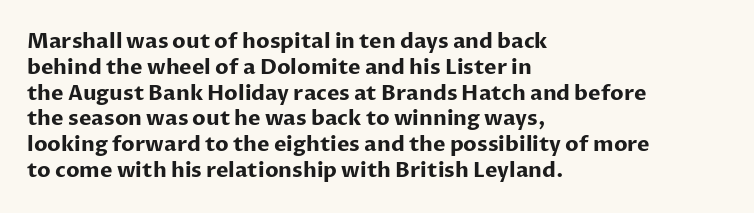
{"italic": "no", "bold": "yes", "underline": "no", "align": "left", "line_spacing_ratio": 1.23, "letter_spacing": "normal", "letter_spacing_em": 0.0, "glyph_px": 21}
